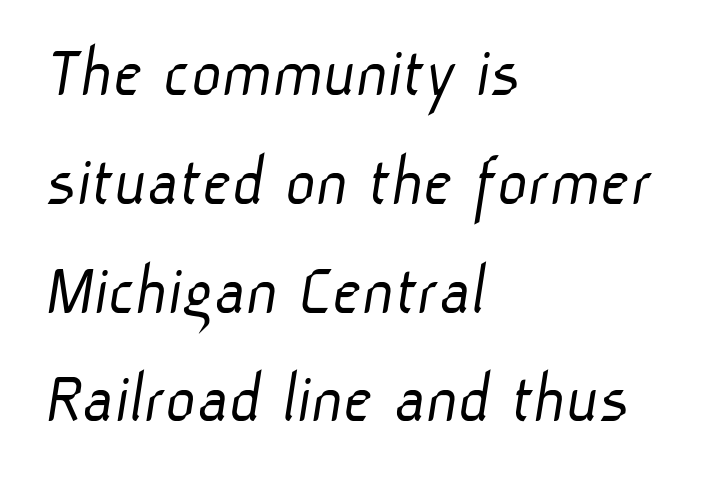
The image shows 74 px light sans-serif type; set left-aligned, normal line spacing (1.47x), normal letter spacing, not underlined; low stroke contrast and a medium x-height.
